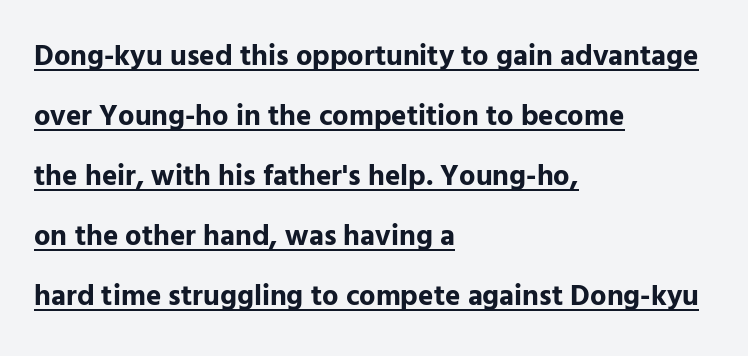
The image shows 29 px bold sans-serif type, upright; set left-aligned, loose line spacing (2.07x), normal letter spacing, underlined; low stroke contrast and a medium x-height.
